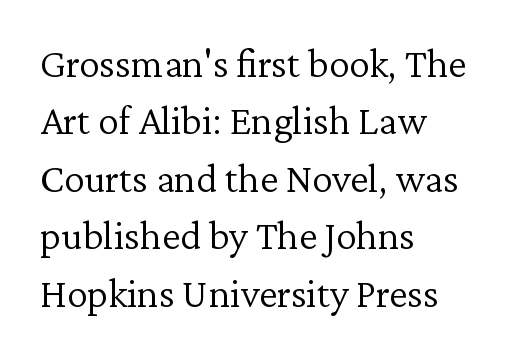
Q: Is the text bold? A: No.
Q: Is the text italic (slanted)? A: No, it is upright.
Q: Is the typeface a serif or a sans-serif typeface? A: Serif.
Q: Is the text underlined? A: No.
Q: How is the paragraph aligned? A: Left-aligned.
Q: Is the spacing between letters normal or unusually wide? A: Normal.
Q: Is the spacing between lines tight, normal or loose? A: Normal.
Q: Width (condensed, normal, or wide)? A: Normal.
Q: Stroke contrast? A: Low.
Q: x-height? A: Medium.
Q: Monospaced? A: No.
